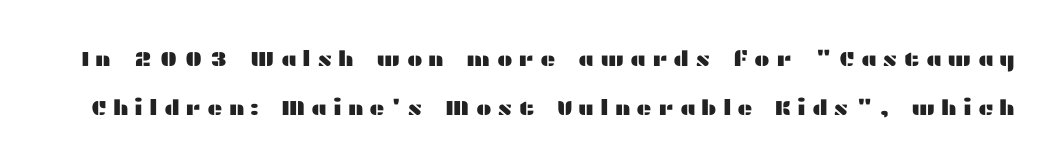
Q: Is the text italic (slanted)? A: No, it is upright.
Q: Is the text underlined? A: No.
Q: Is the spacing between letters normal or unusually wide? A: Unusually wide.
Q: Is the spacing between lines tight, normal or loose? A: Loose.
